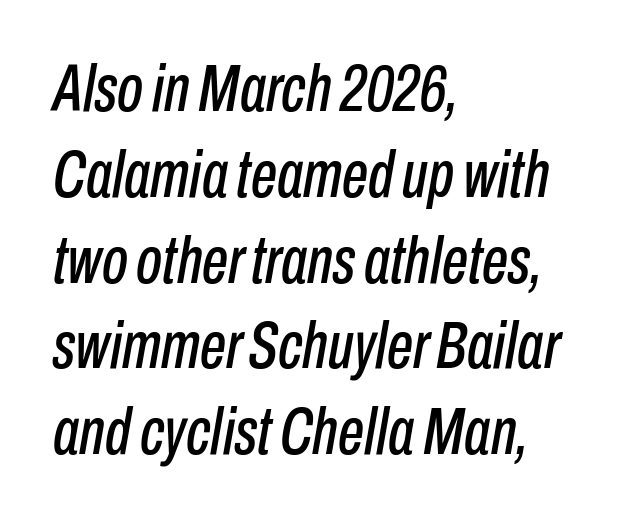
{"italic": "yes", "lean": "right", "slant_degrees": 10, "width": "condensed", "stroke_contrast": "low", "x_height": "medium", "monospaced": "no", "underline": "no", "align": "left", "line_spacing": "normal", "line_spacing_ratio": 1.3, "letter_spacing": "normal", "letter_spacing_em": 0.0, "glyph_px": 66}
